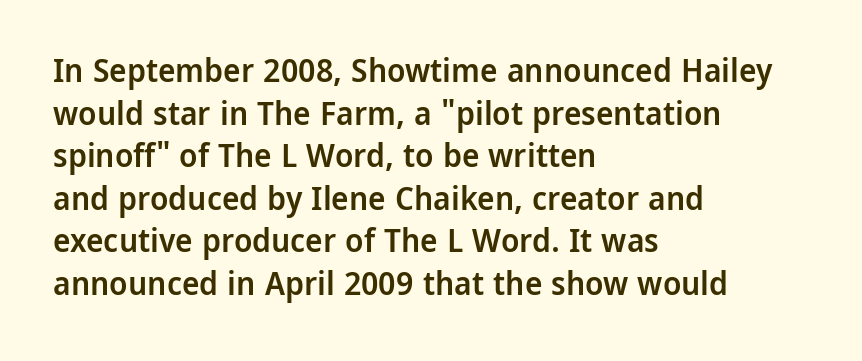
The image shows 33 px semibold sans-serif type, upright; set left-aligned, normal line spacing (1.29x), normal letter spacing, not underlined; low stroke contrast and a medium x-height.
